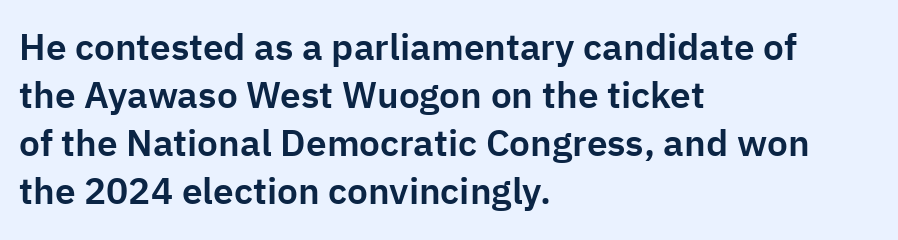
Q: Is the text italic (slanted)? A: No, it is upright.
Q: Is the typeface a serif or a sans-serif typeface? A: Sans-serif.
Q: Is the text underlined? A: No.
Q: How is the paragraph aligned? A: Left-aligned.
Q: Is the spacing between letters normal or unusually wide? A: Normal.
Q: Is the spacing between lines tight, normal or loose? A: Normal.
Q: Width (condensed, normal, or wide)? A: Normal.
Q: Stroke contrast? A: Low.
Q: x-height? A: Medium.
Q: Monospaced? A: No.
